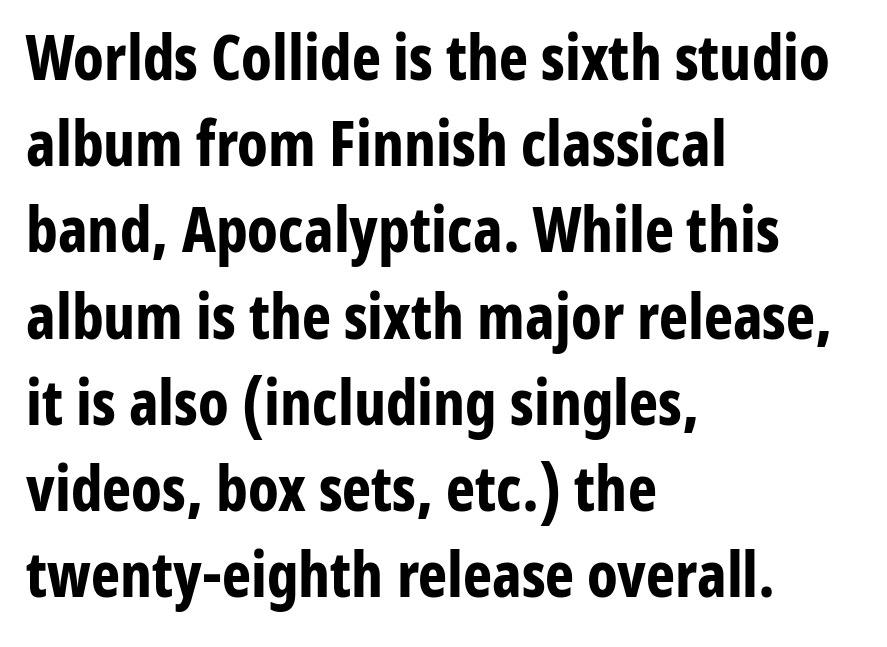
The image shows 62 px bold, condensed sans-serif type, upright; set left-aligned, normal line spacing (1.39x), normal letter spacing, not underlined; low stroke contrast and a medium x-height.
